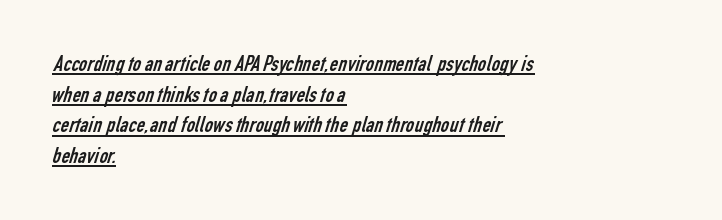
Q: Is the text bold? A: No.
Q: Is the text underlined? A: Yes.
Q: How is the paragraph aligned? A: Left-aligned.
Q: Is the spacing between letters normal or unusually wide? A: Normal.
Q: Is the spacing between lines tight, normal or loose? A: Normal.
